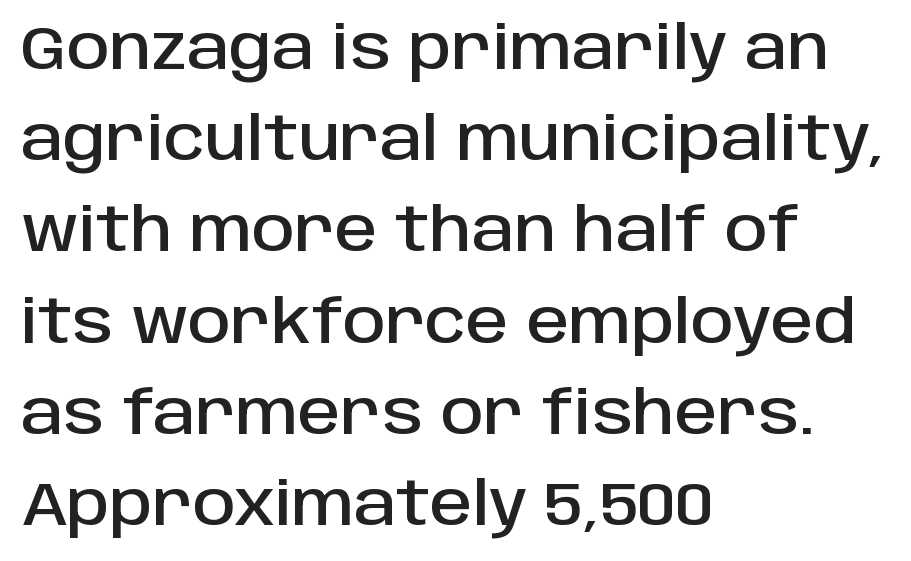
The image shows 60 px sans-serif type, upright; set left-aligned, normal line spacing (1.52x), normal letter spacing, not underlined; low stroke contrast and a large x-height.
